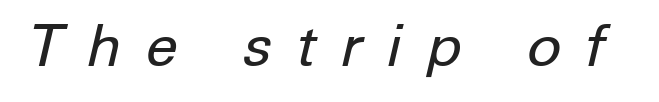
Q: Is the text bold? A: No.
Q: Is the text italic (slanted)? A: Yes, it leans right by about 12 degrees.
Q: Is the text underlined? A: No.
Q: Is the spacing between letters normal or unusually wide? A: Unusually wide.
Q: Width (condensed, normal, or wide)? A: Normal.
Q: Stroke contrast? A: Low.
Q: x-height? A: Medium.
Q: Monospaced? A: No.
